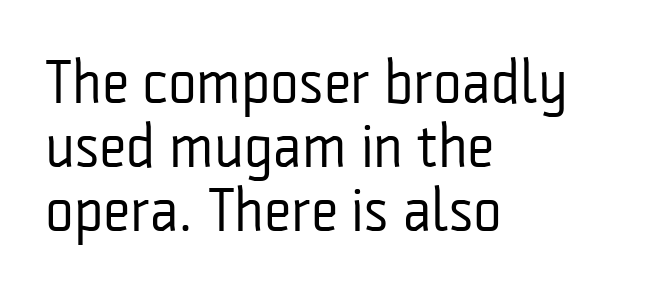
{"serif": "no", "italic": "no", "bold": "no", "weight": "regular", "width": "condensed", "stroke_contrast": "low", "x_height": "medium", "monospaced": "no", "underline": "no", "align": "left", "line_spacing": "tight", "line_spacing_ratio": 1.05, "letter_spacing": "normal", "letter_spacing_em": 0.0, "glyph_px": 61}
